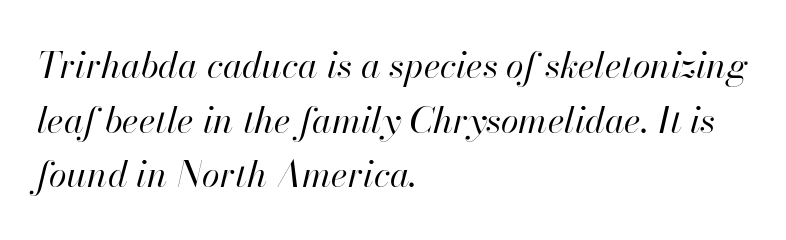
Horizontal alignment here is leftward, the default for most running prose. It's the slanting kind of type. Here the designer chose a conventional face with non-uniform glyph widths. Nobody touched the tracking dial on this one. Unmarked baselines from the first word to the last. The block of text has a typical density, with ordinary space between rows.
